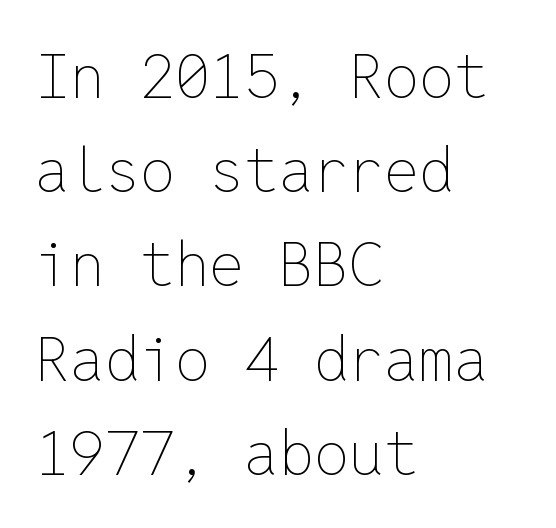
{"italic": "no", "bold": "no", "weight": "thin", "width": "normal", "stroke_contrast": "low", "x_height": "medium", "monospaced": "yes", "underline": "no", "align": "left", "line_spacing": "normal", "line_spacing_ratio": 1.52, "letter_spacing": "normal", "letter_spacing_em": 0.0, "glyph_px": 62}
